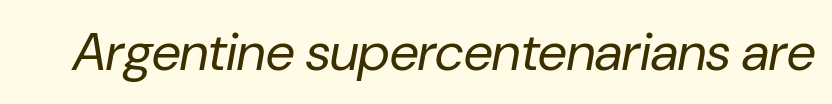
{"italic": "yes", "lean": "right", "slant_degrees": 10, "bold": "no", "weight": "regular", "width": "normal", "stroke_contrast": "low", "x_height": "medium", "monospaced": "no", "underline": "no", "letter_spacing": "normal", "letter_spacing_em": 0.0, "glyph_px": 53}
